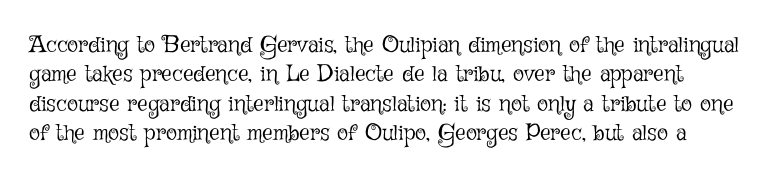
Check under the words: just untouched page. Is the type heavy? It reads as light-to-regular instead. The face used here is rendered with its standard letterfit. Normally led — the rows are evenly, conventionally spaced. Every character sits straight up, as roman type does.
